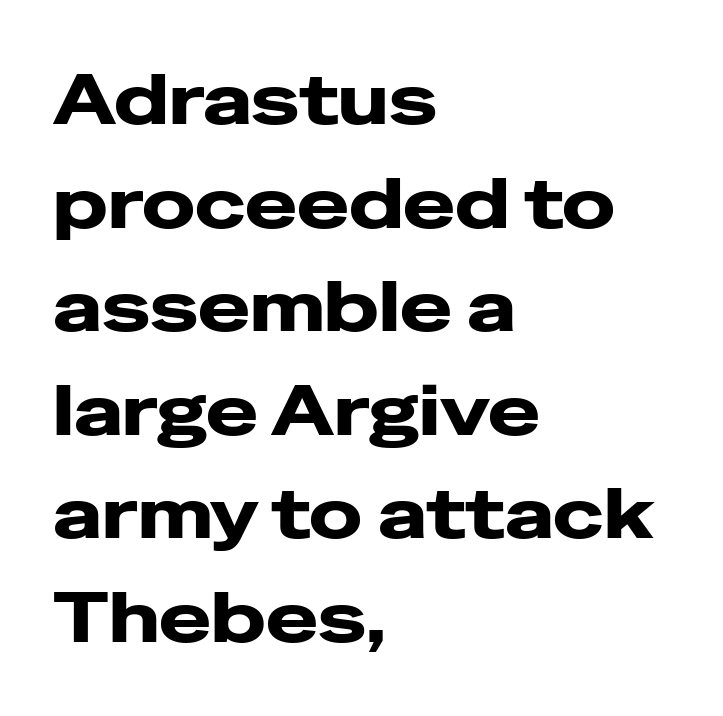
Q: Is the text bold? A: Yes.
Q: Is the text italic (slanted)? A: No, it is upright.
Q: Is the typeface a serif or a sans-serif typeface? A: Sans-serif.
Q: Is the text underlined? A: No.
Q: How is the paragraph aligned? A: Left-aligned.
Q: Is the spacing between letters normal or unusually wide? A: Normal.
Q: Is the spacing between lines tight, normal or loose? A: Normal.
Q: Width (condensed, normal, or wide)? A: Wide.
Q: Stroke contrast? A: Low.
Q: x-height? A: Medium.
Q: Monospaced? A: No.
